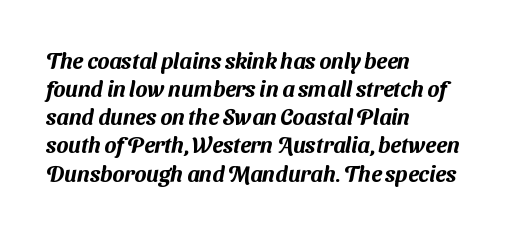
The image shows 22 px text type; set left-aligned, normal line spacing (1.28x), normal letter spacing, not underlined.
